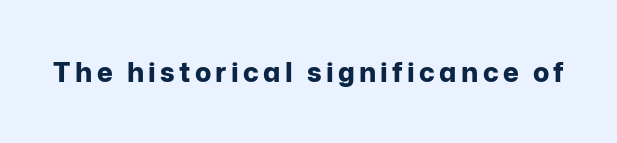
{"italic": "no", "bold": "yes", "underline": "no", "glyph_px": 27}
